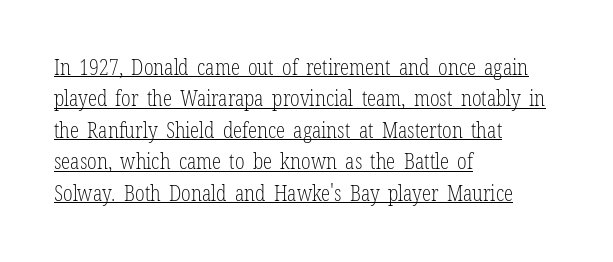
{"italic": "no", "bold": "no", "underline": "yes", "align": "left", "line_spacing": "normal", "line_spacing_ratio": 1.5, "letter_spacing": "normal", "letter_spacing_em": 0.0, "glyph_px": 21}
